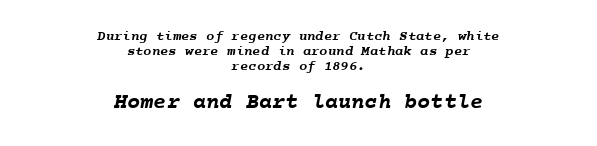
The image shows 22 px bold type; set centered, tight line spacing (1.06x), normal letter spacing, not underlined; the second (bottom) block is 1.57x larger.
